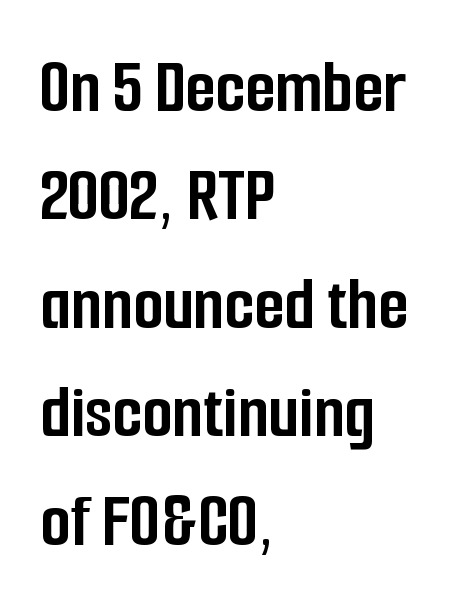
The image shows 78 px semibold, condensed sans-serif type, upright; set left-aligned, normal line spacing (1.39x), normal letter spacing, not underlined; low stroke contrast and a medium x-height.
